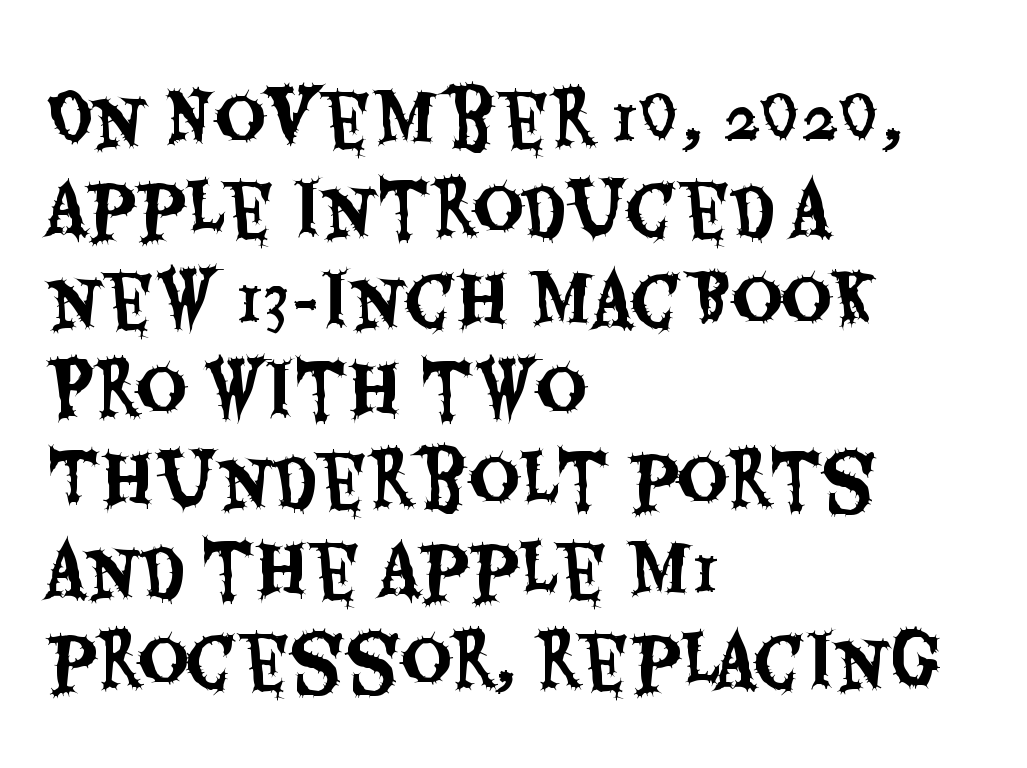
The image shows 70 px condensed sans-serif type, upright; set left-aligned, normal line spacing (1.29x), normal letter spacing, not underlined; medium stroke contrast and a large x-height.
